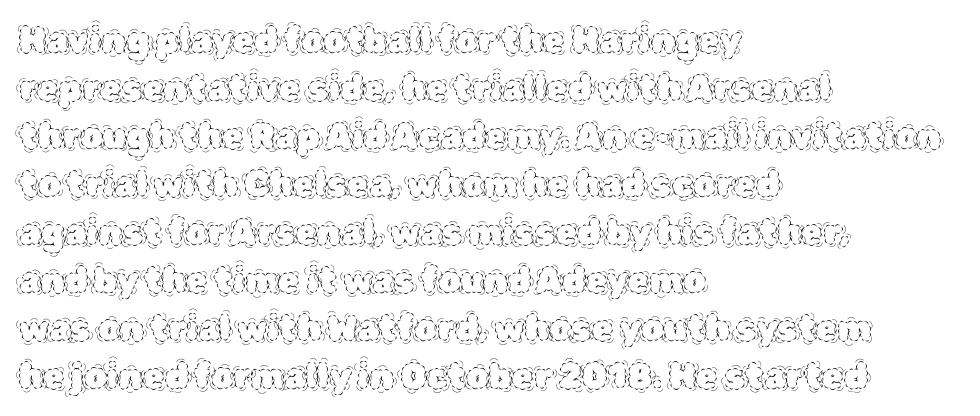
{"italic": "no", "bold": "no", "weight": "thin", "width": "normal", "x_height": "large", "monospaced": "no", "underline": "no", "align": "left", "line_spacing": "normal", "line_spacing_ratio": 1.37, "letter_spacing": "normal", "letter_spacing_em": 0.0, "glyph_px": 35}
